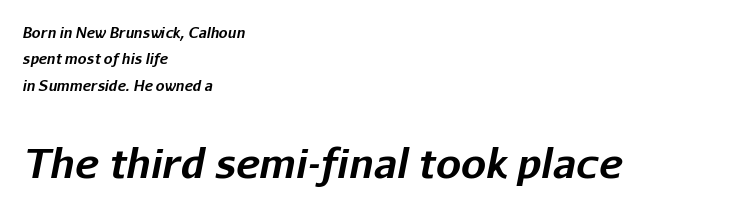
The image shows 40 px bold type, italic (leaning right); set left-aligned, line spacing 1.88x, normal letter spacing, not underlined; the second (bottom) block is 2.86x larger; low stroke contrast and a medium x-height.
